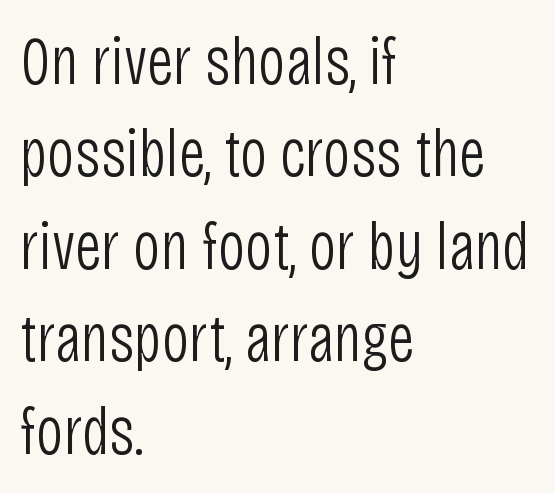
The words here are not underlined. Standard letterfit; no display-style spreading of the glyphs. The specimen reads as upright at a glance. Notice how the passage keeps a crisp vertical edge on the left only. Each letter keeps its own natural width here, so spacing adapts to shape. Normally led — the rows are evenly, conventionally spaced.
